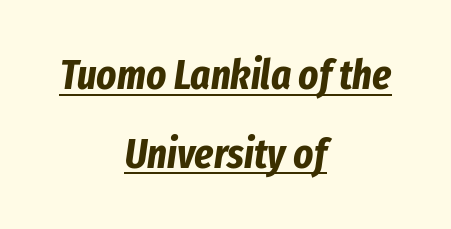
Q: Is the text bold? A: Yes.
Q: Is the text italic (slanted)? A: Yes, it leans right by about 8 degrees.
Q: Is the text underlined? A: Yes.
Q: How is the paragraph aligned? A: Centered.
Q: Is the spacing between letters normal or unusually wide? A: Normal.
Q: Width (condensed, normal, or wide)? A: Condensed.
Q: Stroke contrast? A: Low.
Q: x-height? A: Medium.
Q: Monospaced? A: No.
